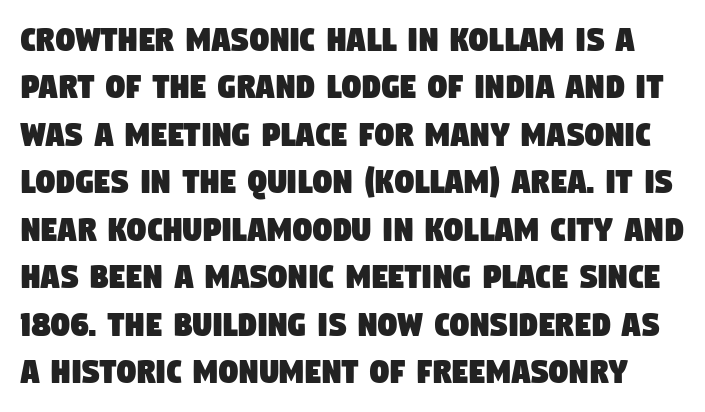
Q: Is the typeface a serif or a sans-serif typeface? A: Sans-serif.
Q: Is the text underlined? A: No.
Q: Is the spacing between letters normal or unusually wide? A: Normal.
Q: Is the spacing between lines tight, normal or loose? A: Normal.
Q: Width (condensed, normal, or wide)? A: Condensed.
Q: Stroke contrast? A: Low.
Q: x-height? A: Large.
Q: Monospaced? A: No.
